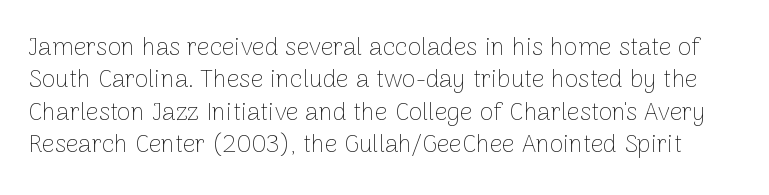
The image shows 25 px text type, upright; set normal line spacing (1.3x), normal letter spacing, not underlined.
